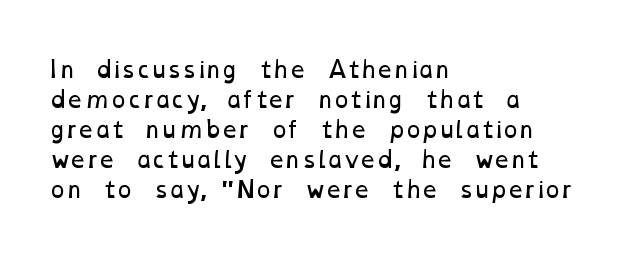
The image shows 22 px text type; set left-aligned, normal line spacing (1.36x), normal letter spacing, not underlined.
